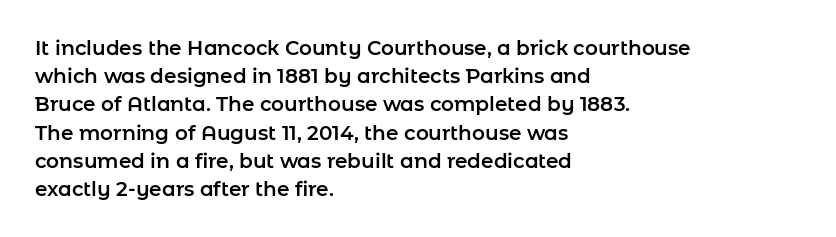
{"italic": "no", "underline": "no", "align": "left", "line_spacing": "normal", "line_spacing_ratio": 1.41, "letter_spacing": "normal", "letter_spacing_em": 0.0, "glyph_px": 20}
